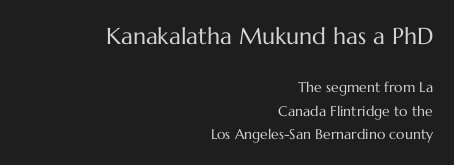
The image shows 23 px text type, upright; set right-aligned, normal line spacing (1.68x), normal letter spacing, not underlined; the first (top) block is 1.64x larger.
